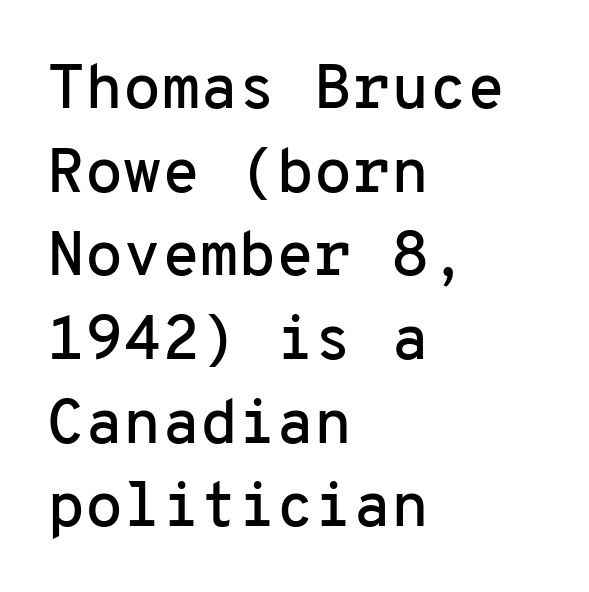
{"serif": "no", "italic": "no", "width": "normal", "stroke_contrast": "low", "x_height": "medium", "monospaced": "yes", "underline": "no", "align": "left", "line_spacing": "normal", "line_spacing_ratio": 1.35, "letter_spacing": "normal", "letter_spacing_em": 0.0, "glyph_px": 62}
